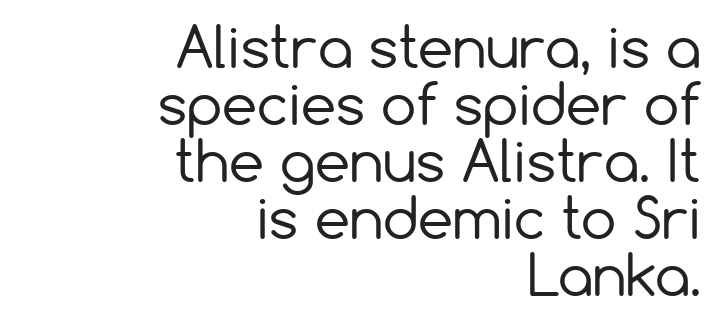
The image shows 56 px regular-weight sans-serif type, upright; set right-aligned, tight line spacing (1.02x), normal letter spacing, not underlined; low stroke contrast and a medium x-height.
